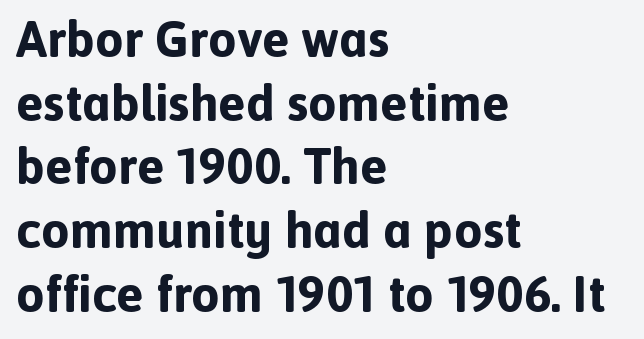
Q: Is the text bold? A: Yes.
Q: Is the text italic (slanted)? A: No, it is upright.
Q: Is the typeface a serif or a sans-serif typeface? A: Sans-serif.
Q: Is the text underlined? A: No.
Q: How is the paragraph aligned? A: Left-aligned.
Q: Is the spacing between letters normal or unusually wide? A: Normal.
Q: Is the spacing between lines tight, normal or loose? A: Normal.
Q: Width (condensed, normal, or wide)? A: Normal.
Q: x-height? A: Medium.
Q: Monospaced? A: No.
